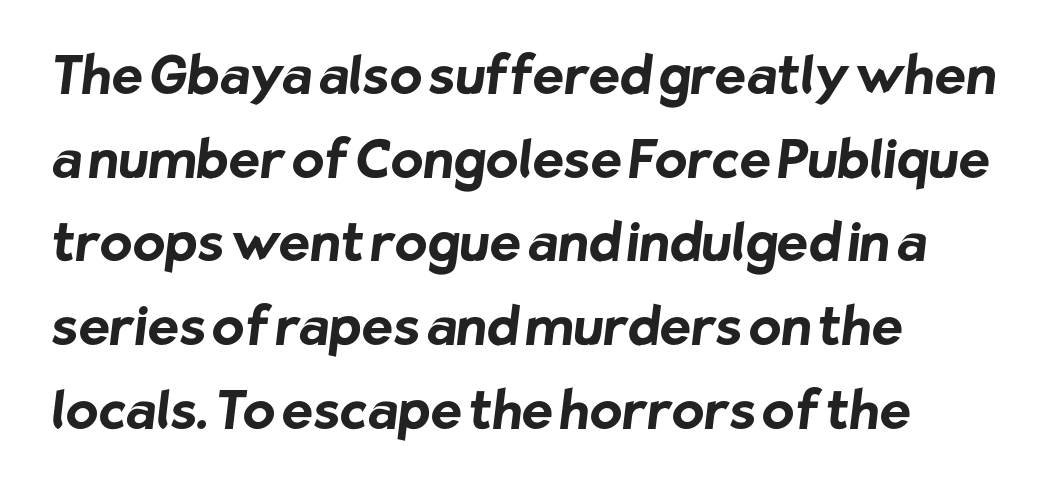
A bare baseline throughout the passage. In terms of letterspacing, this is plain default setting. Compared with an ordinary text face, these strokes are far heavier — a full bold. Check where the strokes stop: nothing finishes them off — pure sans. Each letter keeps its own natural width here, so spacing adapts to shape. Students, observe: this is what conventionally led text looks like.
